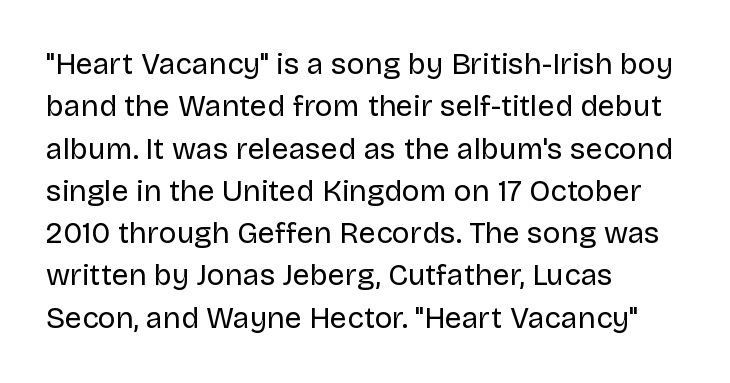
Q: Is the text bold? A: No.
Q: Is the text italic (slanted)? A: No, it is upright.
Q: Is the typeface a serif or a sans-serif typeface? A: Sans-serif.
Q: Is the text underlined? A: No.
Q: How is the paragraph aligned? A: Left-aligned.
Q: Is the spacing between letters normal or unusually wide? A: Normal.
Q: Is the spacing between lines tight, normal or loose? A: Normal.
Q: Width (condensed, normal, or wide)? A: Normal.
Q: Stroke contrast? A: Low.
Q: x-height? A: Large.
Q: Monospaced? A: No.
